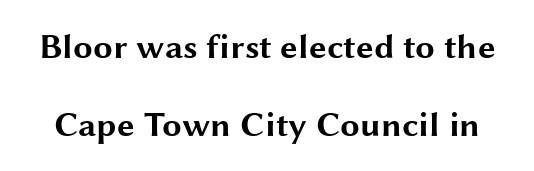
The image shows 35 px bold, wide sans-serif type, upright; set loose line spacing (2.22x), normal letter spacing, not underlined; medium stroke contrast and a medium x-height.
